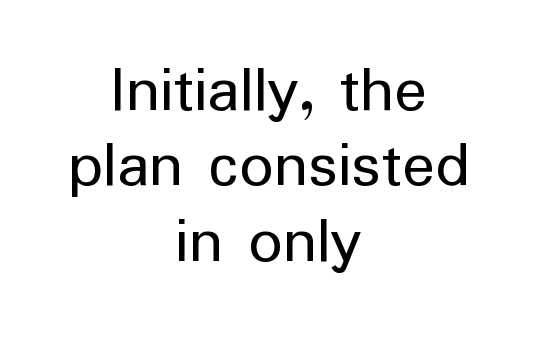
The image shows 68 px regular-weight sans-serif type, upright; set centered, tight line spacing (1.11x), normal letter spacing, not underlined; low stroke contrast and a medium x-height.
